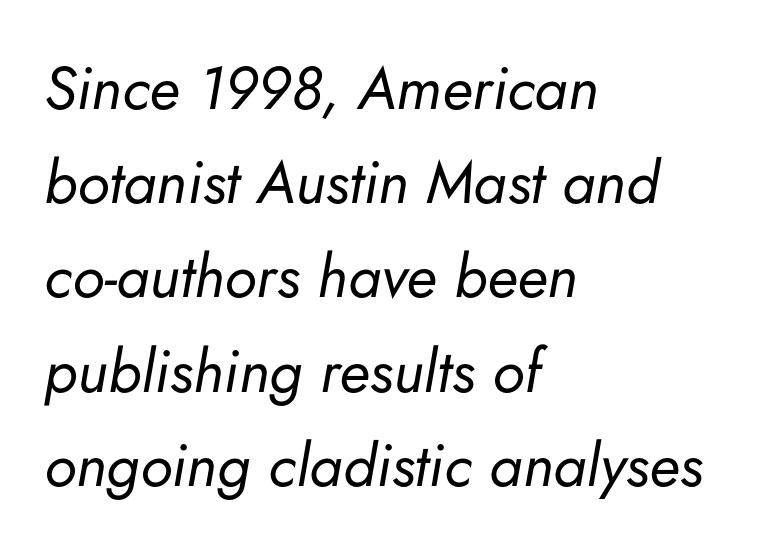
Nothing heavy about these letters — not bold at all. Character widths vary here, with narrow letters taking less room than wide ones. Yep, that's italic — everything's leaning. The horizontal fit of the characters is conventional and even.
